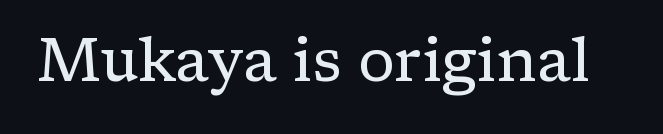
Q: Is the text bold? A: No.
Q: Is the text italic (slanted)? A: No, it is upright.
Q: Is the typeface a serif or a sans-serif typeface? A: Serif.
Q: Is the text underlined? A: No.
Q: Is the spacing between letters normal or unusually wide? A: Normal.
Q: Width (condensed, normal, or wide)? A: Normal.
Q: Stroke contrast? A: Low.
Q: x-height? A: Medium.
Q: Monospaced? A: No.
